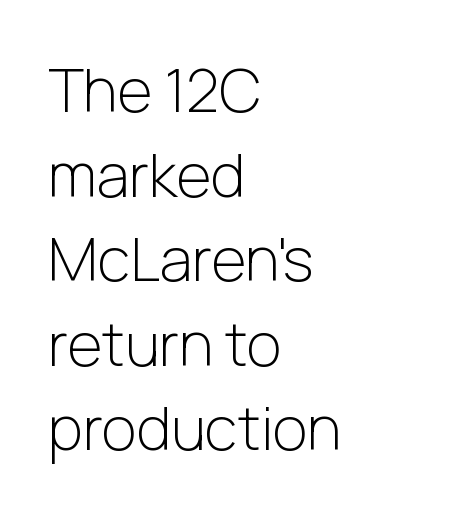
The image shows 60 px light sans-serif type, upright; set left-aligned, normal line spacing (1.41x), normal letter spacing, not underlined; low stroke contrast and a medium x-height.
